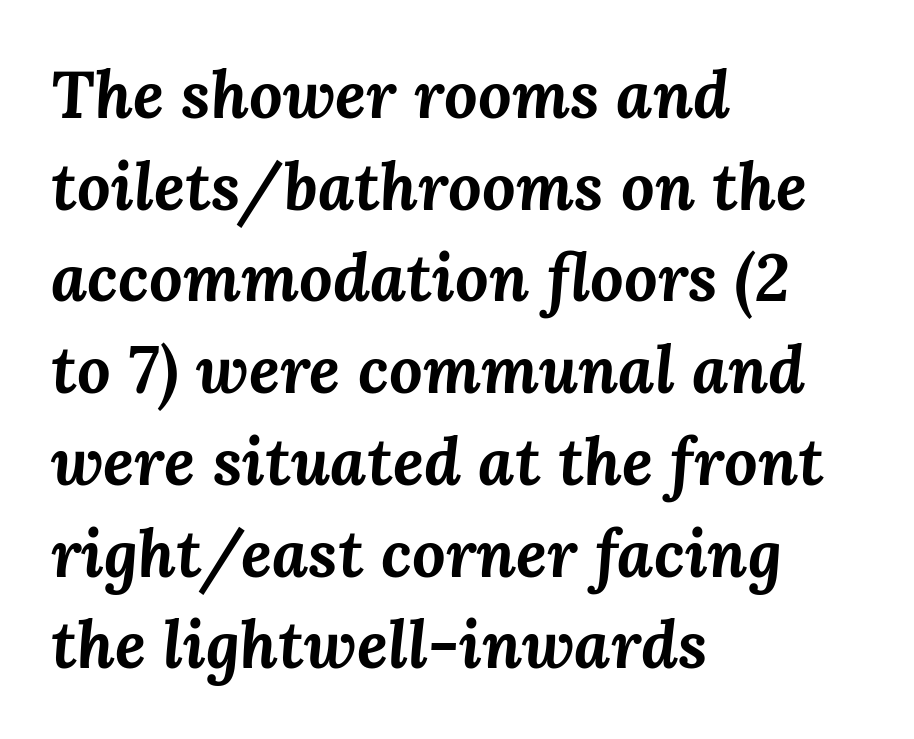
Glance below the letters and you will spot only blank space. Leading matches the norm, producing a regular column. The typesetting leans heavy: a genuine bold. If you drew a line through each stem, it would be angled. The rendering keeps characters at their native spacing. Is this a fixed-width face? No — the glyphs have proportional, varying widths.
